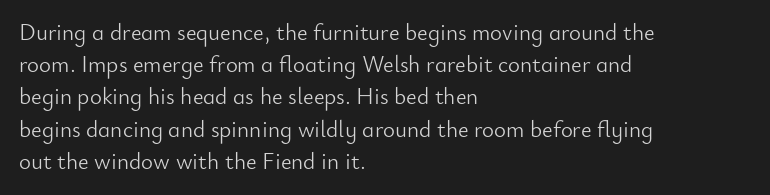
Q: Is the text bold? A: No.
Q: Is the text italic (slanted)? A: No, it is upright.
Q: Is the text underlined? A: No.
Q: How is the paragraph aligned? A: Left-aligned.
Q: Is the spacing between letters normal or unusually wide? A: Normal.
Q: Is the spacing between lines tight, normal or loose? A: Normal.
